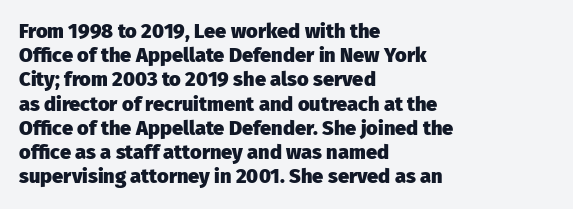
Q: Is the text bold? A: Yes.
Q: Is the text italic (slanted)? A: No, it is upright.
Q: Is the text underlined? A: No.
Q: How is the paragraph aligned? A: Left-aligned.
Q: Is the spacing between letters normal or unusually wide? A: Normal.
